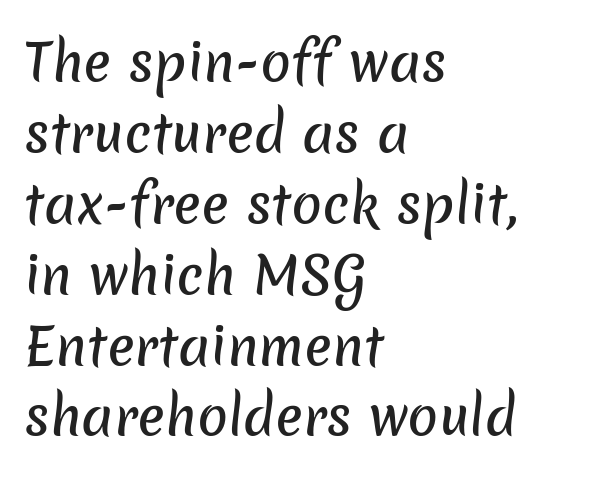
Q: Is the typeface a serif or a sans-serif typeface? A: Sans-serif.
Q: Is the text underlined? A: No.
Q: How is the paragraph aligned? A: Left-aligned.
Q: Is the spacing between letters normal or unusually wide? A: Normal.
Q: Is the spacing between lines tight, normal or loose? A: Normal.
Q: Width (condensed, normal, or wide)? A: Normal.
Q: Stroke contrast? A: Low.
Q: x-height? A: Medium.
Q: Monospaced? A: No.
